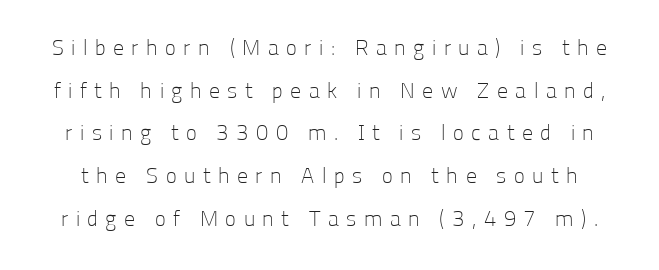
{"italic": "no", "bold": "no", "underline": "no", "line_spacing": "loose", "line_spacing_ratio": 1.94, "letter_spacing": "wide", "letter_spacing_em": 0.34, "glyph_px": 22}
